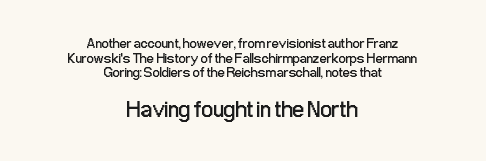
The compositor balanced each line on the midline. The following chunk of copy outweighs the initial chunk in type size. Stems here are at most as thick as an everyday book face. Regarding leading, the lines here are crowded together. The font's upright variant was chosen for this text. Caption: standard tracking, unaltered.
